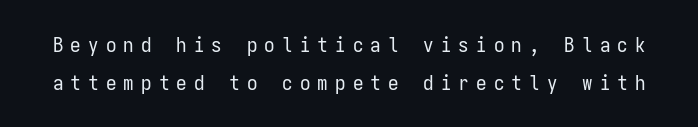
The image shows 21 px text type, upright; set line spacing 1.79x, unusually wide letter spacing (+0.34 em), not underlined.
